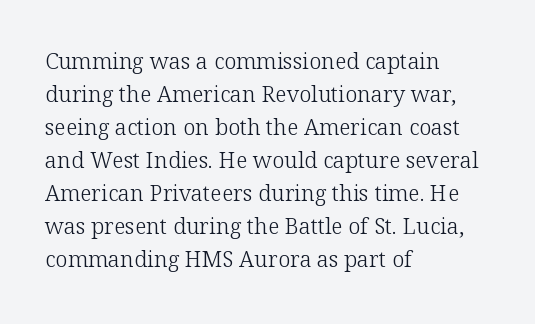
Q: Is the text bold? A: No.
Q: Is the text italic (slanted)? A: No, it is upright.
Q: Is the text underlined? A: No.
Q: How is the paragraph aligned? A: Left-aligned.
Q: Is the spacing between letters normal or unusually wide? A: Normal.
Q: Is the spacing between lines tight, normal or loose? A: Normal.
